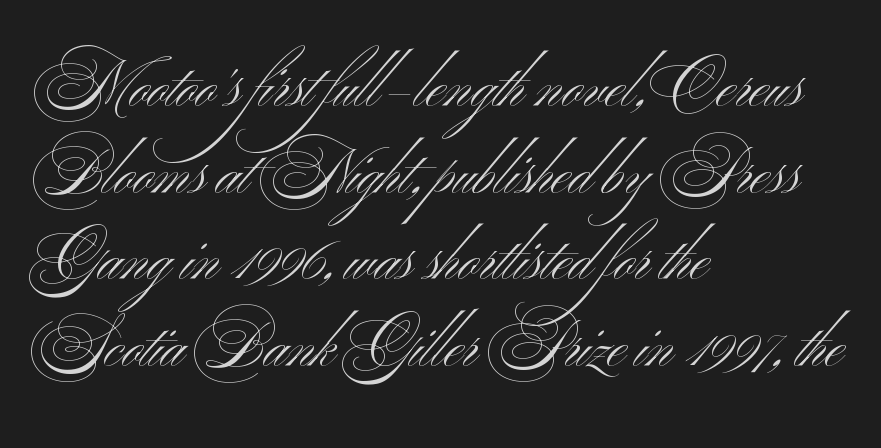
The image shows 61 px light, wide sans-serif type; set left-aligned, normal line spacing (1.42x), normal letter spacing, not underlined; medium stroke contrast and a small x-height.
